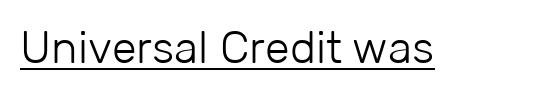
Q: Is the text bold? A: No.
Q: Is the text italic (slanted)? A: No, it is upright.
Q: Is the typeface a serif or a sans-serif typeface? A: Sans-serif.
Q: Is the text underlined? A: Yes.
Q: Is the spacing between letters normal or unusually wide? A: Normal.
Q: Width (condensed, normal, or wide)? A: Normal.
Q: Stroke contrast? A: Low.
Q: x-height? A: Medium.
Q: Monospaced? A: No.
